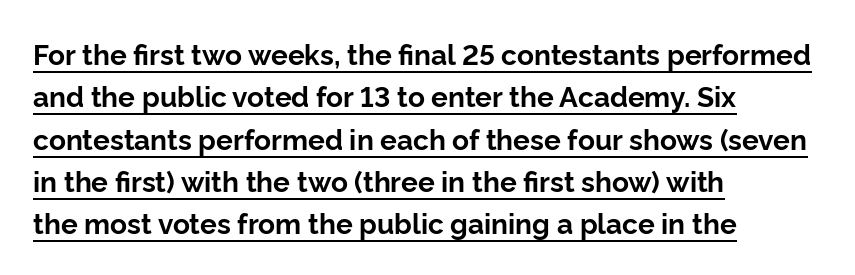
{"serif": "no", "italic": "no", "bold": "yes", "weight": "bold", "width": "normal", "stroke_contrast": "low", "x_height": "medium", "monospaced": "no", "underline": "yes", "align": "left", "line_spacing": "normal", "line_spacing_ratio": 1.51, "letter_spacing": "normal", "letter_spacing_em": 0.0, "glyph_px": 28}
